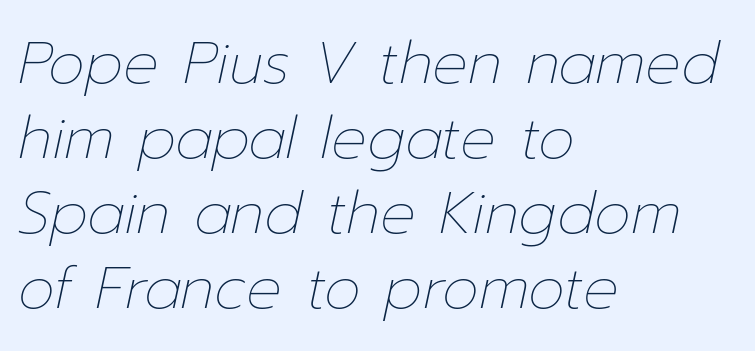
Q: Is the text bold? A: No.
Q: Is the text italic (slanted)? A: Yes, it leans right by about 12 degrees.
Q: Is the text underlined? A: No.
Q: How is the paragraph aligned? A: Left-aligned.
Q: Is the spacing between letters normal or unusually wide? A: Normal.
Q: Is the spacing between lines tight, normal or loose? A: Normal.
Q: Width (condensed, normal, or wide)? A: Normal.
Q: Stroke contrast? A: Low.
Q: x-height? A: Medium.
Q: Monospaced? A: No.
